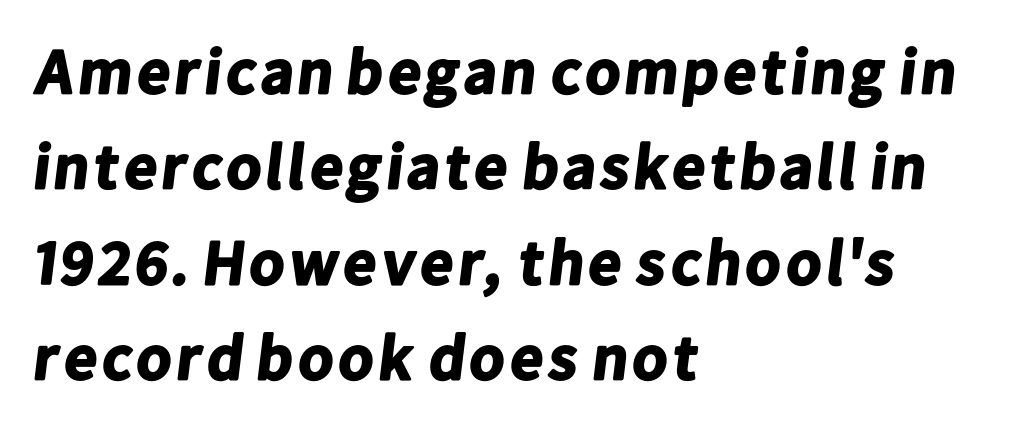
{"serif": "no", "bold": "yes", "weight": "bold", "width": "normal", "stroke_contrast": "low", "x_height": "medium", "monospaced": "no", "underline": "no", "align": "left", "line_spacing": "normal", "line_spacing_ratio": 1.49, "letter_spacing": "normal", "letter_spacing_em": 0.0, "glyph_px": 64}
